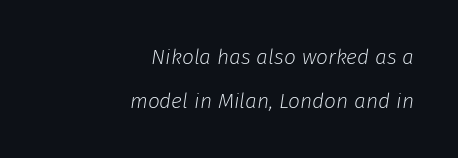
The image shows 21 px text type, italic (leaning right); set right-aligned, loose line spacing (2.09x), normal letter spacing, not underlined.
